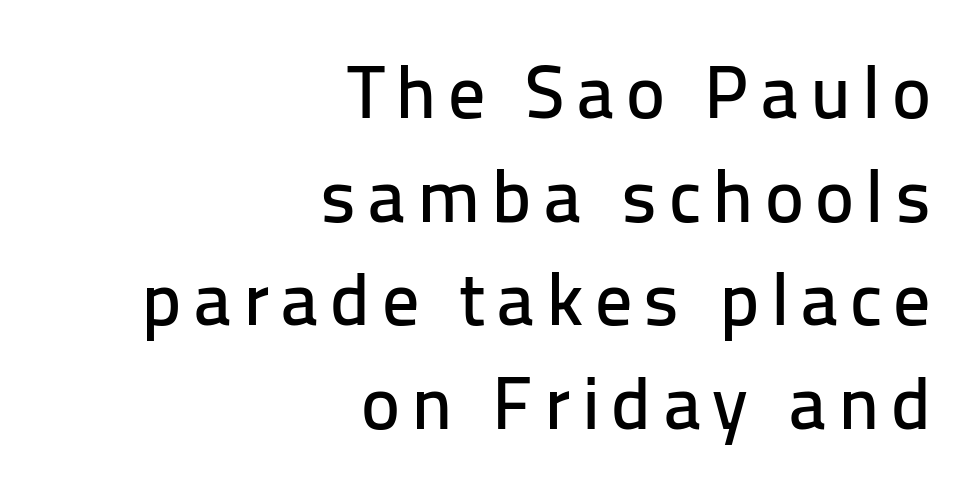
The image shows 74 px sans-serif type, upright; set right-aligned, normal line spacing (1.4x), not underlined; low stroke contrast and a medium x-height.
